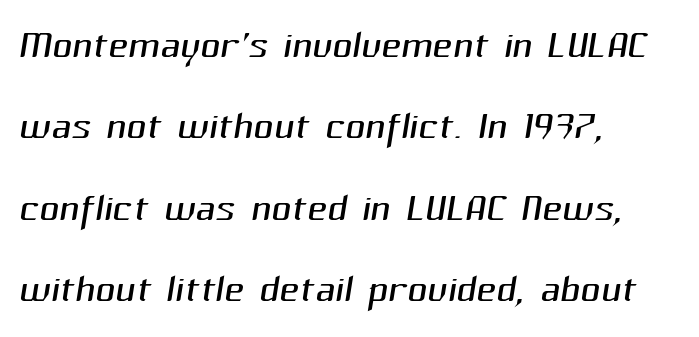
The image shows 55 px light sans-serif type; set left-aligned, normal line spacing (1.48x), normal letter spacing, not underlined; medium stroke contrast and a medium x-height.
